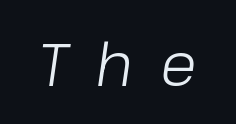
Q: Is the text bold? A: No.
Q: Is the text italic (slanted)? A: Yes, it leans right by about 8 degrees.
Q: Is the text underlined? A: No.
Q: Is the spacing between letters normal or unusually wide? A: Unusually wide.
Q: Width (condensed, normal, or wide)? A: Normal.
Q: Stroke contrast? A: Low.
Q: x-height? A: Medium.
Q: Monospaced? A: No.
